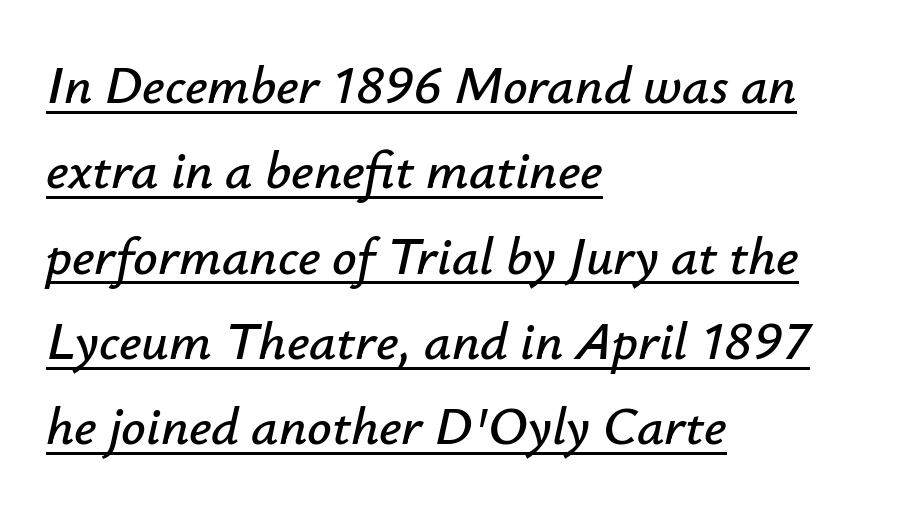
Style check: oblique. Students, observe: this is what conventionally led text looks like. This sample carries an underscore along the baseline area. Honestly, the letter spacing is just normal — you wouldn't notice it.
